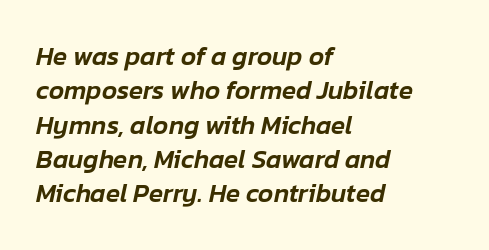
The image shows 26 px text type, italic (leaning right); set left-aligned, normal line spacing (1.32x), normal letter spacing, not underlined.
